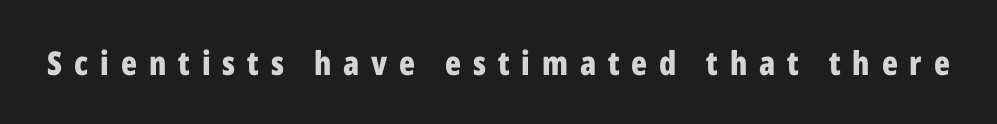
Letters rest on an invisible, unmarked baseline. Ascenders rise straight up at ninety degrees. Spacing verdict: proportional, widths tailored to each character. Short note: letters widely spaced.
